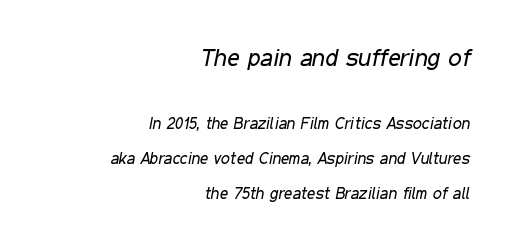
The image shows 24 px text type, italic (leaning right); set right-aligned, loose line spacing (2.17x), normal letter spacing, not underlined; the first (top) block is 1.5x larger.
